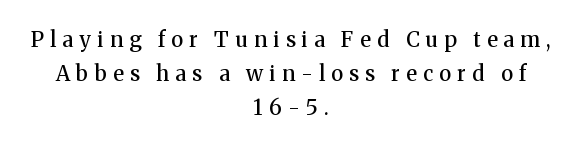
Notice how the passage keeps no hard edge, just a central spine. A typesetter would call this leading conventional body-copy spacing. Any mark beneath the type? The region is blank. Weight check: semibold — heavier than regular, not quite bold.
